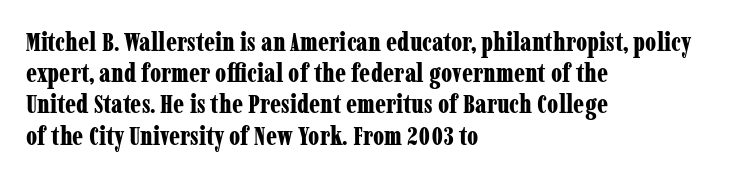
The image shows 26 px bold type, upright; set left-aligned, line spacing 1.2x, normal letter spacing, not underlined.
